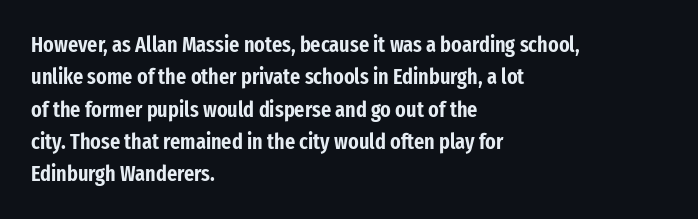
Bare-footed words on every line. The space between consecutive lines is moderate. Caption: standard tracking, unaltered. The lettering holds an erect, upright posture throughout. The text block is weighted toward the left margin, trailing off unevenly rightward.
